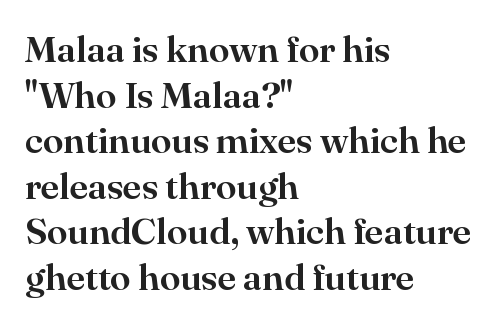
{"serif": "yes", "italic": "no", "width": "normal", "stroke_contrast": "high", "x_height": "small", "monospaced": "no", "underline": "no", "align": "left", "line_spacing_ratio": 1.23, "letter_spacing": "normal", "letter_spacing_em": 0.0, "glyph_px": 37}
